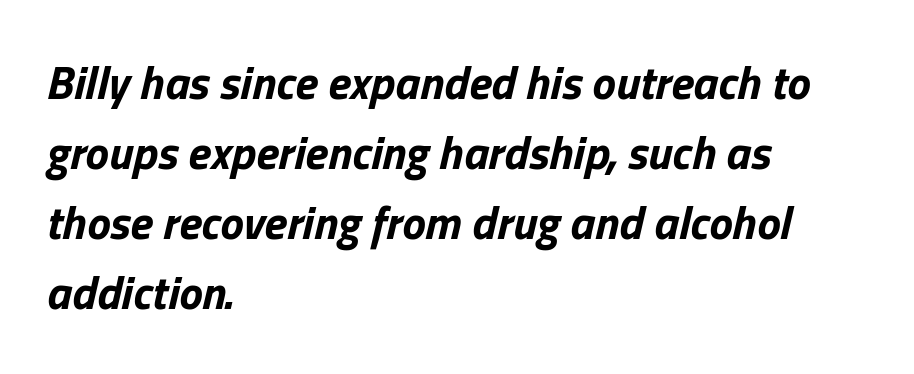
The image shows 47 px bold type, italic (leaning right); set left-aligned, normal line spacing (1.49x), normal letter spacing, not underlined; low stroke contrast and a medium x-height.
